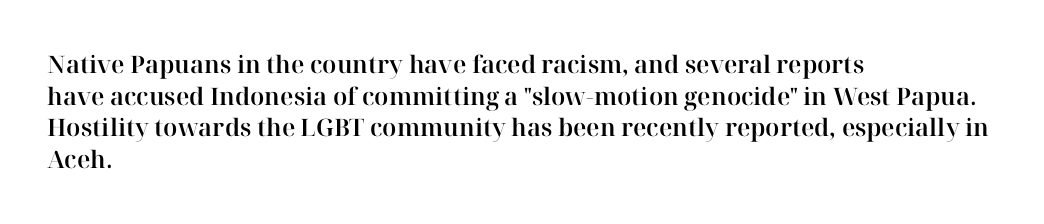
Q: Is the text italic (slanted)? A: No, it is upright.
Q: Is the text underlined? A: No.
Q: How is the paragraph aligned? A: Left-aligned.
Q: Is the spacing between letters normal or unusually wide? A: Normal.
Q: Is the spacing between lines tight, normal or loose? A: Normal.
